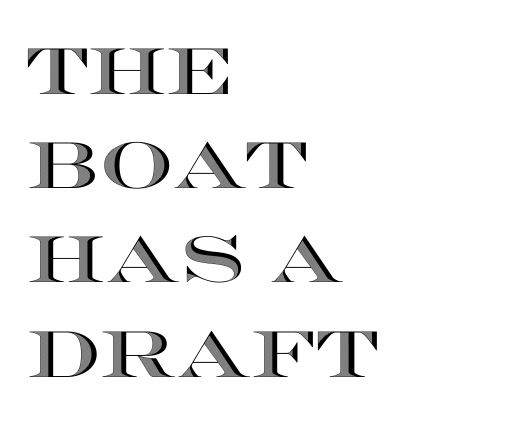
Q: Is the text italic (slanted)? A: No, it is upright.
Q: Is the text underlined? A: No.
Q: How is the paragraph aligned? A: Left-aligned.
Q: Is the spacing between letters normal or unusually wide? A: Normal.
Q: Is the spacing between lines tight, normal or loose? A: Normal.
Q: Width (condensed, normal, or wide)? A: Wide.
Q: x-height? A: Large.
Q: Monospaced? A: No.
